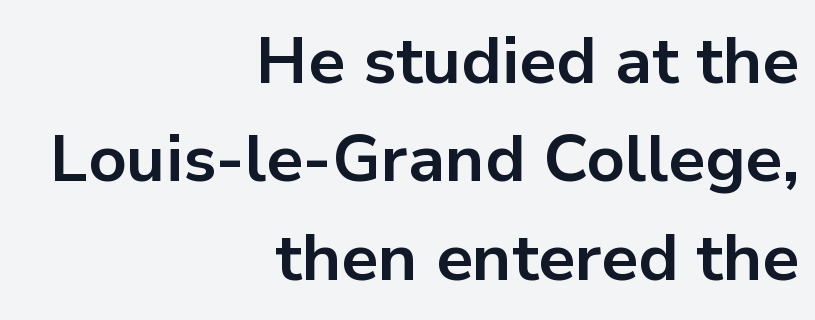
The zone under the glyphs is completely vacant. Is this a fixed-width face? No — the glyphs have proportional, varying widths. Strong, thick strokes mark this as bold type. Casual observation: everything's shoved over to the right. You could call the tracking neutral — neither tight nor loose. In terms of letterform style, serifs are entirely absent.
